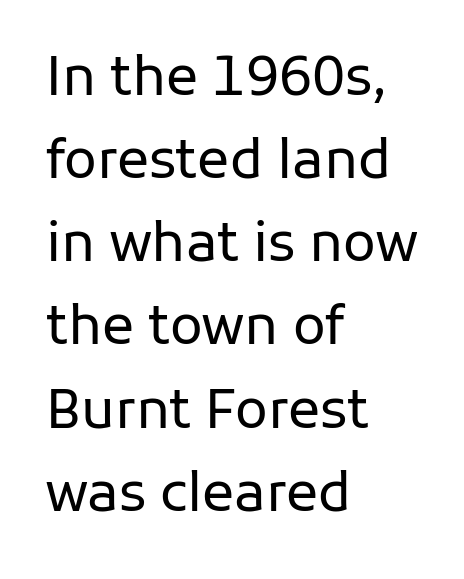
Left-aligned paragraph, ragged on the right. The line texture is even and compact thanks to regular tracking. Whoever set this chose a conventional vertical rhythm. Glance below the letters and you will spot only blank space. You could not count columns in this text — the font is proportionally spaced.
